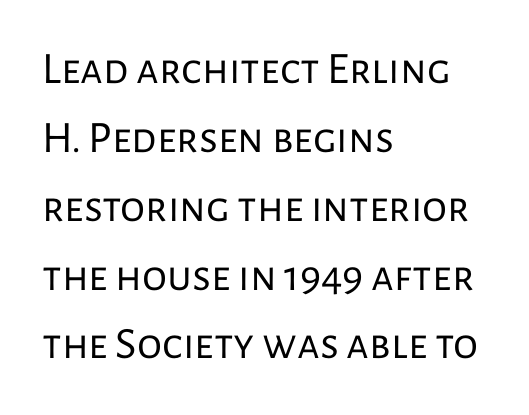
The image shows 45 px regular-weight sans-serif type, upright; set left-aligned, normal line spacing (1.53x), normal letter spacing, not underlined; low stroke contrast and a medium x-height.
